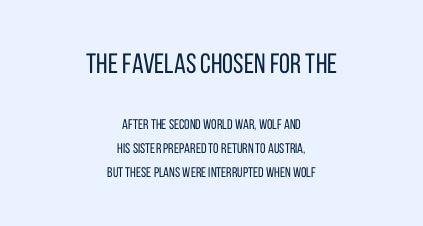
Is there any slant? The stems are plumb. Compared with a flush-left layout, this one balances lines on the center instead. Serif or sans? Sans — the stroke terminals are bare. Honestly, the letter spacing is just normal — you wouldn't notice it. Summary of weight: not heavy and not bold. Letters rest on an invisible, unmarked baseline.
